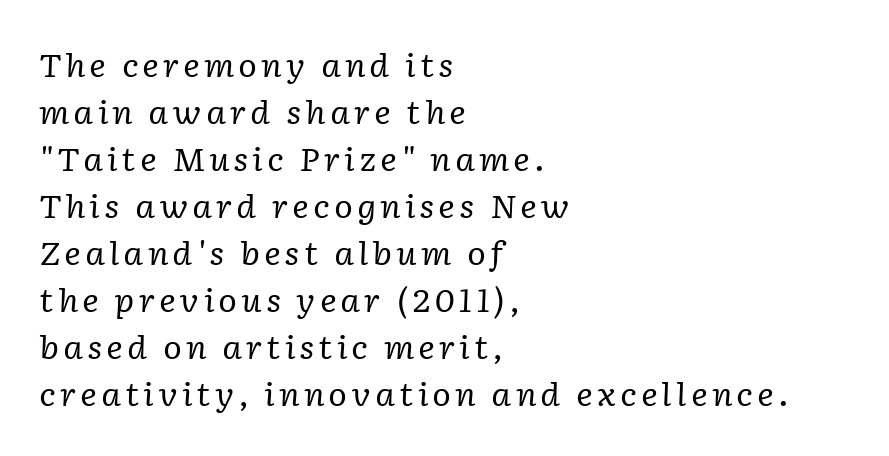
Q: Is the text bold? A: No.
Q: Is the text italic (slanted)? A: Yes, it leans right by about 2 degrees.
Q: Is the typeface a serif or a sans-serif typeface? A: Serif.
Q: Is the text underlined? A: No.
Q: How is the paragraph aligned? A: Left-aligned.
Q: Is the spacing between lines tight, normal or loose? A: Normal.
Q: Width (condensed, normal, or wide)? A: Normal.
Q: Stroke contrast? A: Low.
Q: x-height? A: Medium.
Q: Monospaced? A: No.
